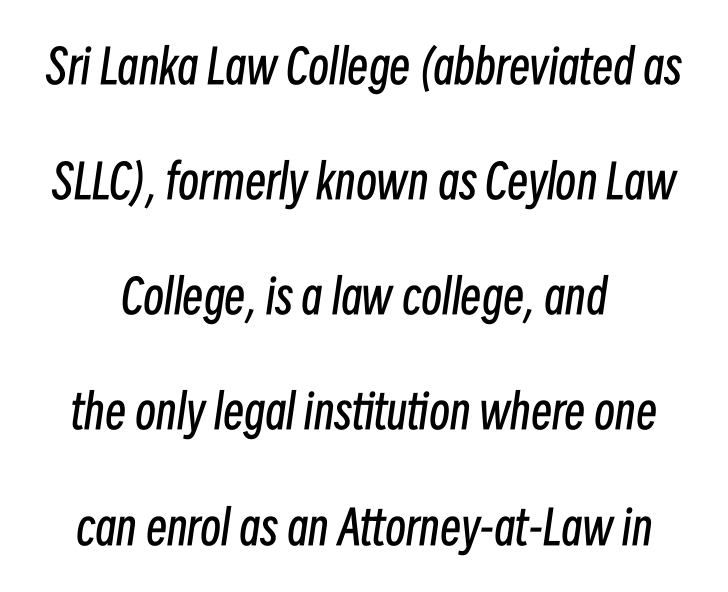
The image shows 47 px regular-weight, condensed type, italic (leaning right); set centered, loose line spacing (2.45x), normal letter spacing, not underlined; low stroke contrast and a medium x-height.
